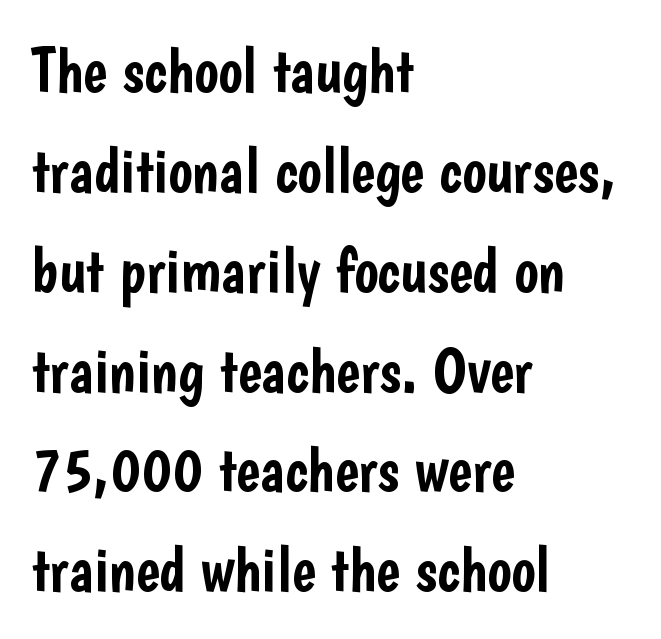
The image shows 64 px condensed sans-serif type, upright; set left-aligned, normal line spacing (1.56x), normal letter spacing, not underlined; low stroke contrast and a medium x-height.
